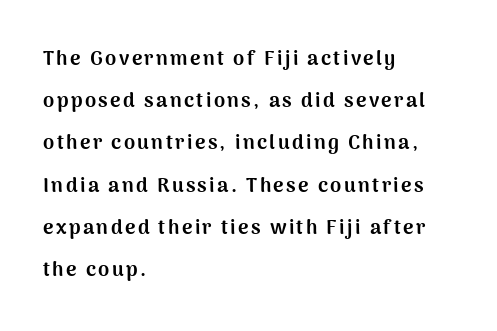
The image shows 20 px bold type, upright; set left-aligned, loose line spacing (2.11x), not underlined.
